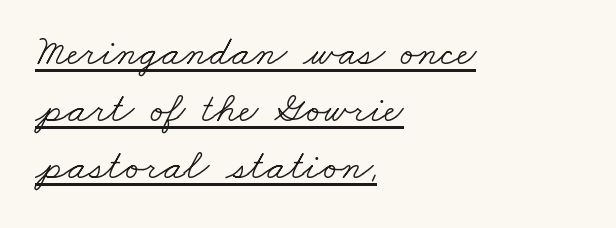
{"serif": "yes", "bold": "no", "weight": "light", "width": "wide", "stroke_contrast": "low", "x_height": "small", "monospaced": "no", "underline": "yes", "align": "left", "line_spacing": "normal", "line_spacing_ratio": 1.36, "letter_spacing": "normal", "letter_spacing_em": 0.0, "glyph_px": 42}
